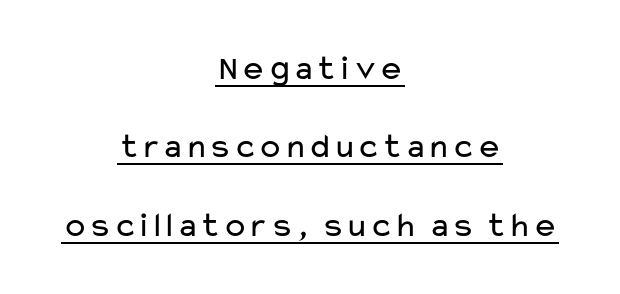
{"serif": "no", "italic": "no", "bold": "no", "weight": "regular", "width": "wide", "stroke_contrast": "low", "x_height": "medium", "monospaced": "no", "underline": "yes", "align": "center", "line_spacing": "loose", "line_spacing_ratio": 2.24, "letter_spacing": "normal", "letter_spacing_em": 0.0, "glyph_px": 35}
